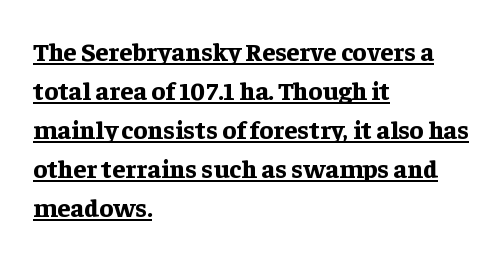
{"italic": "no", "bold": "yes", "underline": "yes", "align": "left", "line_spacing": "normal", "line_spacing_ratio": 1.5, "letter_spacing": "normal", "letter_spacing_em": 0.0, "glyph_px": 26}
